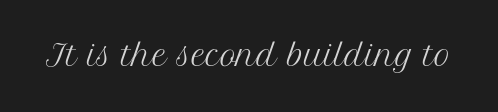
{"bold": "no", "weight": "regular", "width": "normal", "stroke_contrast": "medium", "x_height": "medium", "monospaced": "no", "underline": "no", "letter_spacing": "normal", "letter_spacing_em": 0.0, "glyph_px": 28}
